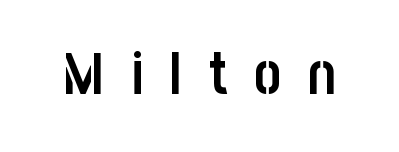
The image shows 58 px semibold, condensed sans-serif type, upright; set unusually wide letter spacing (+0.46 em), not underlined; low stroke contrast and a large x-height.
